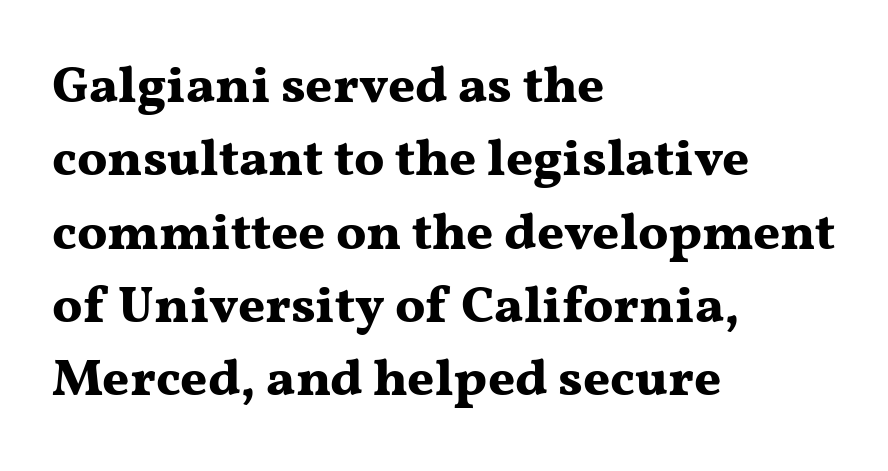
Q: Is the text bold? A: Yes.
Q: Is the text italic (slanted)? A: No, it is upright.
Q: Is the typeface a serif or a sans-serif typeface? A: Serif.
Q: Is the text underlined? A: No.
Q: How is the paragraph aligned? A: Left-aligned.
Q: Is the spacing between letters normal or unusually wide? A: Normal.
Q: Is the spacing between lines tight, normal or loose? A: Normal.
Q: Width (condensed, normal, or wide)? A: Wide.
Q: Stroke contrast? A: Medium.
Q: x-height? A: Medium.
Q: Monospaced? A: No.
